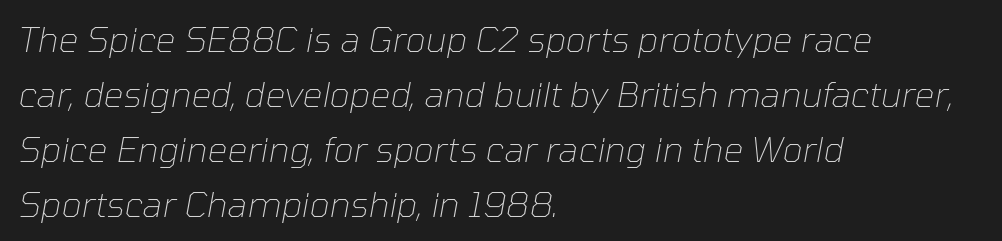
The whole block is typeset with a tilt. Does extra space separate the letters? No, they use regular spacing. The font is comparable to plain body text, perhaps lighter. Each row of text sits above clean, open space. This sample is left-justified, so line endings fall wherever the words run out.
